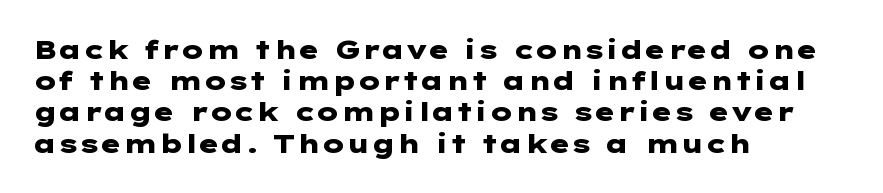
Q: Is the text bold? A: Yes.
Q: Is the text italic (slanted)? A: No, it is upright.
Q: Is the text underlined? A: No.
Q: How is the paragraph aligned? A: Left-aligned.
Q: Is the spacing between letters normal or unusually wide? A: Normal.
